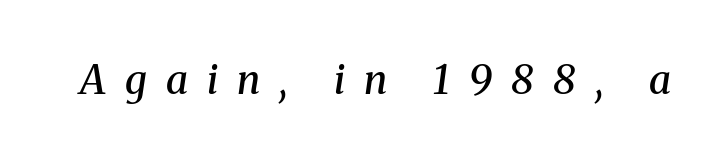
Q: Is the text bold? A: Semi-bold.
Q: Is the text italic (slanted)? A: Yes, it leans right by about 8 degrees.
Q: Is the typeface a serif or a sans-serif typeface? A: Serif.
Q: Is the text underlined? A: No.
Q: Is the spacing between letters normal or unusually wide? A: Unusually wide.
Q: Width (condensed, normal, or wide)? A: Normal.
Q: Stroke contrast? A: Medium.
Q: x-height? A: Medium.
Q: Monospaced? A: No.
